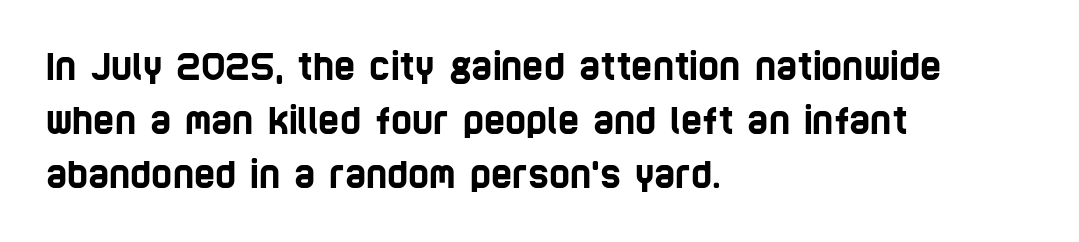
{"serif": "no", "width": "condensed", "stroke_contrast": "low", "x_height": "large", "monospaced": "no", "underline": "no", "align": "left", "line_spacing": "normal", "line_spacing_ratio": 1.5, "letter_spacing": "normal", "letter_spacing_em": 0.0, "glyph_px": 36}
